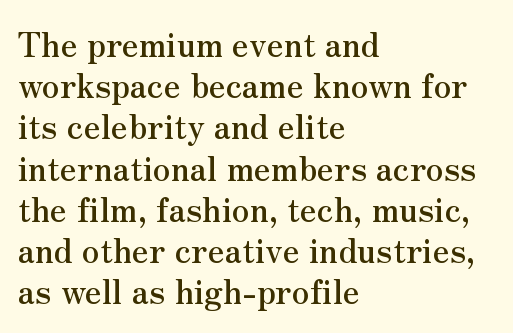
Classification — serif. A normal amount of white space separates one row of letters from the next. What stands out about the letter spacing? Nothing — it is the standard amount. Short and long lines alike share a common starting point at left.
